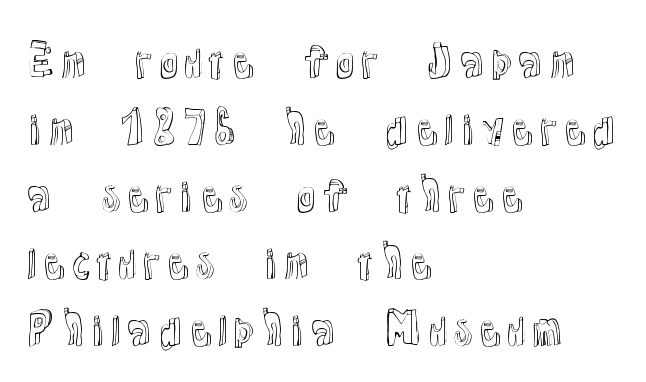
The image shows 43 px text type, upright; set left-aligned, normal line spacing (1.56x), normal letter spacing, not underlined; a medium x-height.
